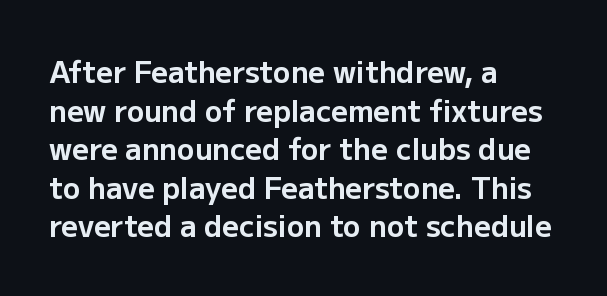
Words appear dense and cohesive because spacing is normal. Vertical strokes here are truly vertical. This is heavy type, rendered in bold. Proportional: the letters do not fall into vertical columns. The type family on display is of the sans-serif kind.
